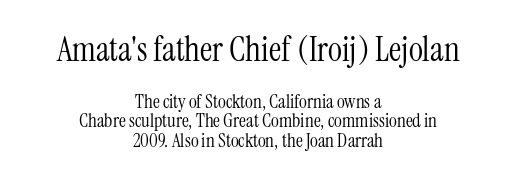
The image shows 34 px light, condensed serif type, upright; set centered, tight line spacing (1.02x), normal letter spacing, not underlined; the first (top) block is 1.79x larger; medium stroke contrast and a medium x-height.
